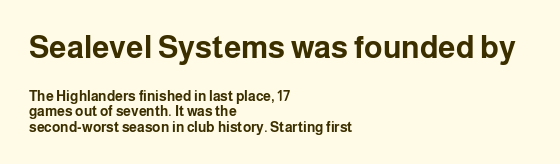
The image shows 31 px bold sans-serif type, upright; set left-aligned, tight line spacing (1.1x), normal letter spacing, not underlined; the first (top) block is 2.21x larger; low stroke contrast and a medium x-height.
